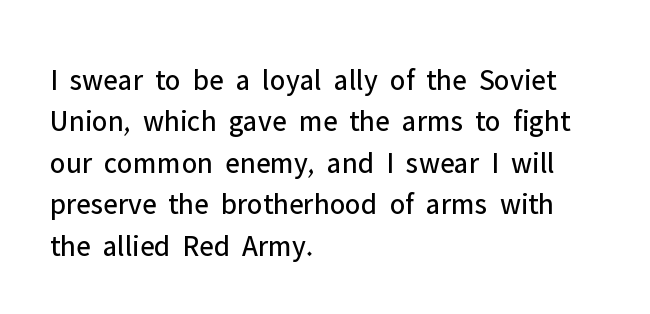
Notice how the stems are strictly vertical — no italics here. Type without underlining. Layout note: lines flush left. The face used here is rendered with its standard letterfit. The face used here is proportionally spaced, like ordinary book or web type.
